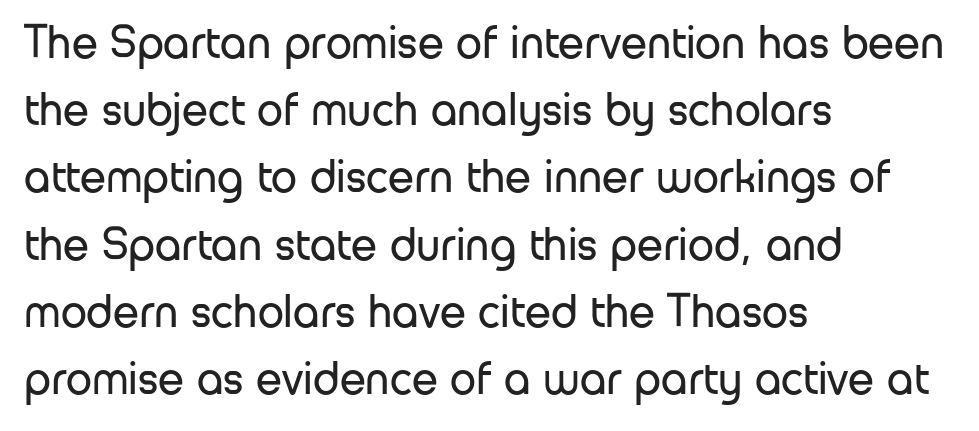
{"serif": "no", "italic": "no", "bold": "no", "weight": "regular", "width": "normal", "stroke_contrast": "low", "x_height": "medium", "monospaced": "no", "underline": "no", "align": "left", "line_spacing": "normal", "line_spacing_ratio": 1.43, "letter_spacing": "normal", "letter_spacing_em": 0.0, "glyph_px": 47}
